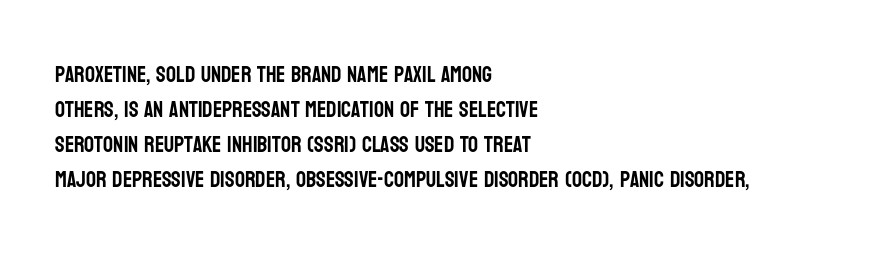
The image shows 22 px text type, upright; set left-aligned, normal line spacing (1.59x), normal letter spacing, not underlined.
